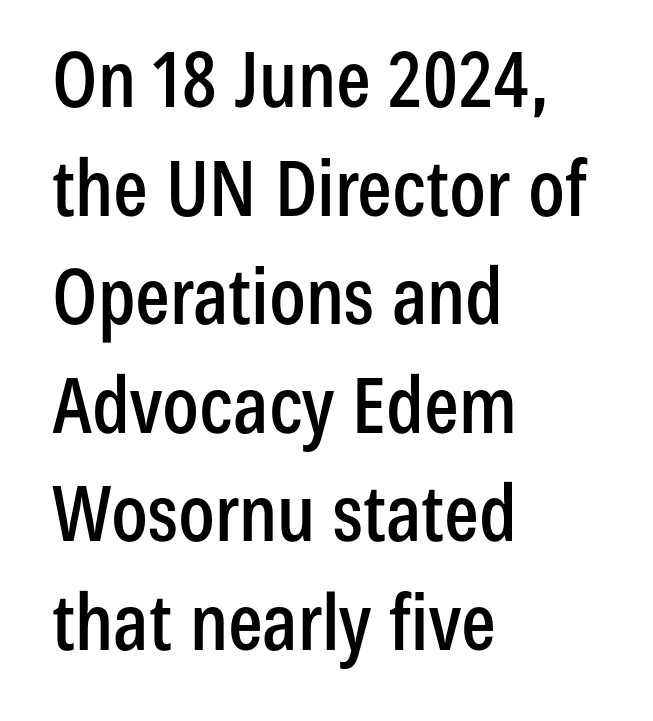
{"serif": "no", "italic": "no", "width": "condensed", "stroke_contrast": "low", "x_height": "medium", "monospaced": "no", "underline": "no", "align": "left", "line_spacing": "normal", "line_spacing_ratio": 1.41, "letter_spacing": "normal", "letter_spacing_em": 0.0, "glyph_px": 77}
